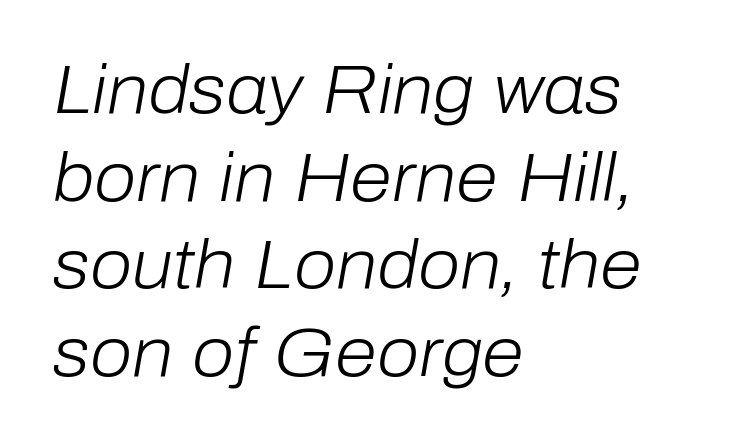
The image shows 68 px light type, italic (leaning right); set left-aligned, normal line spacing (1.29x), normal letter spacing, not underlined; low stroke contrast and a medium x-height.
